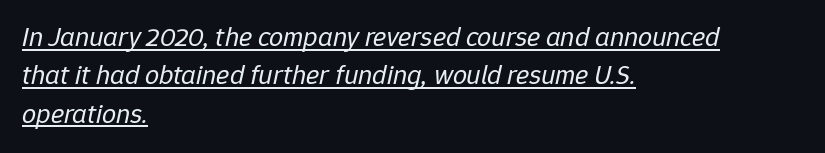
{"italic": "yes", "lean": "right", "slant_degrees": 12, "bold": "no", "weight": "regular", "width": "normal", "stroke_contrast": "low", "x_height": "medium", "monospaced": "no", "underline": "yes", "align": "left", "line_spacing": "normal", "line_spacing_ratio": 1.37, "letter_spacing": "normal", "letter_spacing_em": 0.0, "glyph_px": 28}
